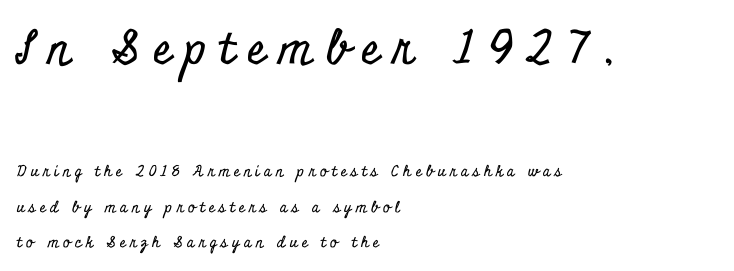
Each letter keeps its own natural width here, so spacing adapts to shape. Note: larger setting up top, smaller setting below. Spacing between characters has been opened up far beyond the box default. Descender tails drop into unmarked territory. The rendering shows small feet on the letterforms — a serif design.
